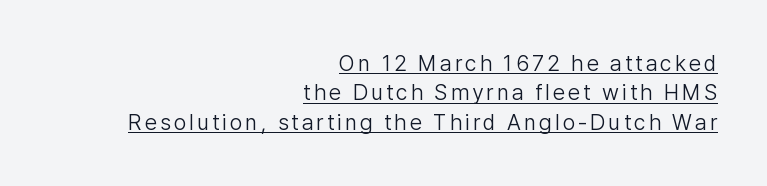
Q: Is the text bold? A: No.
Q: Is the text italic (slanted)? A: No, it is upright.
Q: Is the text underlined? A: Yes.
Q: How is the paragraph aligned? A: Right-aligned.
Q: Is the spacing between lines tight, normal or loose? A: Normal.
